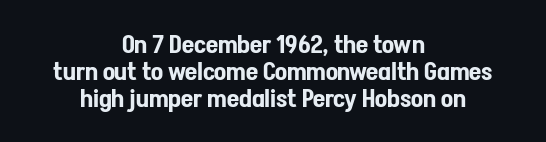
The image shows 25 px text type, upright; set centered, tight line spacing (1.08x), normal letter spacing, not underlined.
